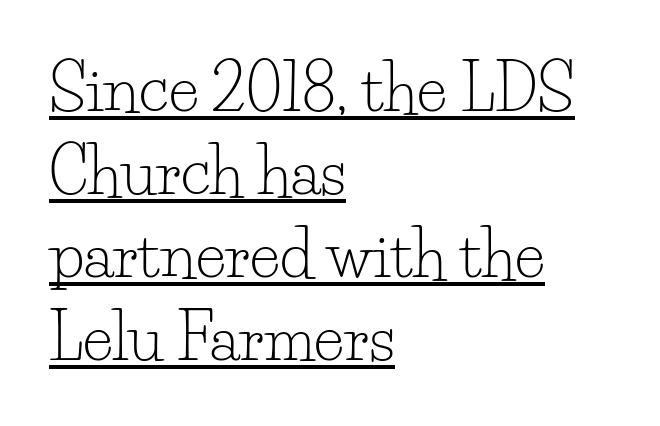
The image shows 63 px light serif type, upright; set left-aligned, normal line spacing (1.32x), normal letter spacing, underlined; low stroke contrast and a small x-height.
